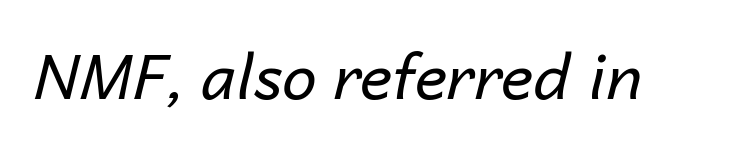
The image shows 62 px regular-weight type, italic (leaning right); set normal letter spacing, not underlined; low stroke contrast and a medium x-height.
